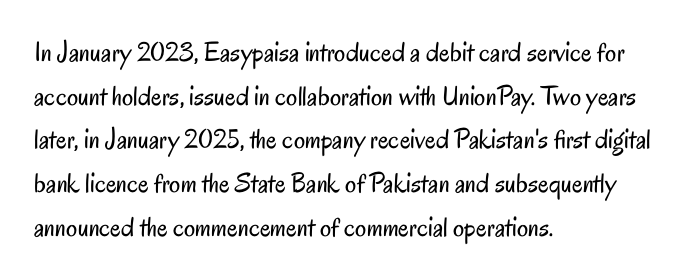
Q: Is the text bold? A: No.
Q: Is the text italic (slanted)? A: No, it is upright.
Q: Is the typeface a serif or a sans-serif typeface? A: Sans-serif.
Q: Is the text underlined? A: No.
Q: How is the paragraph aligned? A: Left-aligned.
Q: Is the spacing between letters normal or unusually wide? A: Normal.
Q: Is the spacing between lines tight, normal or loose? A: Normal.
Q: Width (condensed, normal, or wide)? A: Condensed.
Q: Stroke contrast? A: Low.
Q: x-height? A: Small.
Q: Monospaced? A: No.
